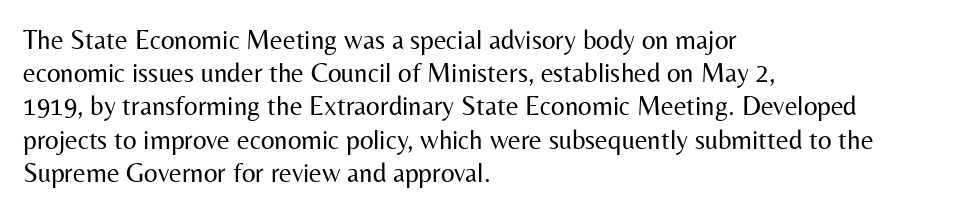
The zone under the glyphs is completely vacant. The passage is arranged the way most books set body copy — flush left. The type sits square on the baseline with zero lean. Weight: in the light-to-regular range. In terms of letterspacing, this is plain default setting.
